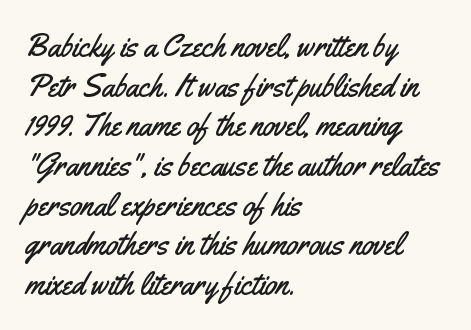
{"serif": "no", "width": "condensed", "stroke_contrast": "medium", "x_height": "small", "monospaced": "no", "underline": "no", "align": "left", "line_spacing": "normal", "line_spacing_ratio": 1.28, "letter_spacing": "normal", "letter_spacing_em": 0.0, "glyph_px": 31}
